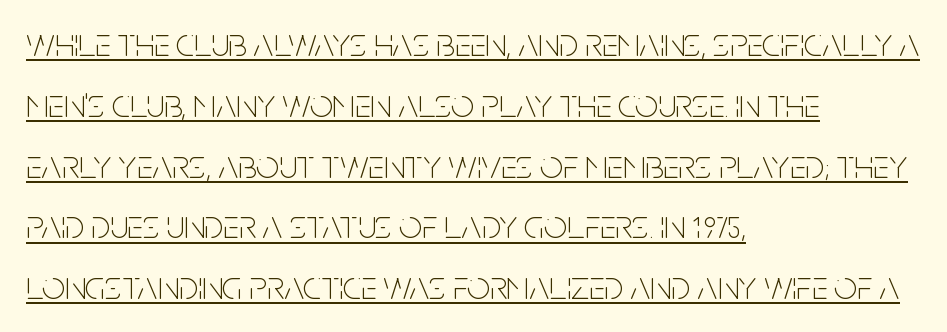
Q: Is the text bold? A: No.
Q: Is the text italic (slanted)? A: No, it is upright.
Q: Is the typeface a serif or a sans-serif typeface? A: Sans-serif.
Q: Is the text underlined? A: Yes.
Q: How is the paragraph aligned? A: Left-aligned.
Q: Is the spacing between letters normal or unusually wide? A: Normal.
Q: Is the spacing between lines tight, normal or loose? A: Normal.
Q: Width (condensed, normal, or wide)? A: Condensed.
Q: Stroke contrast? A: Low.
Q: x-height? A: Large.
Q: Monospaced? A: No.
